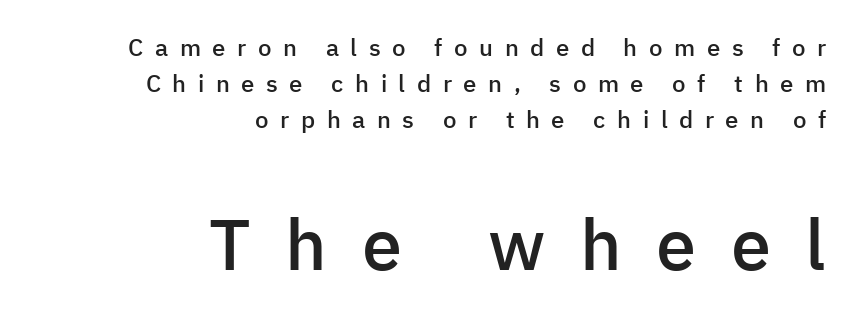
Q: Is the text bold? A: Semi-bold.
Q: Is the text italic (slanted)? A: No, it is upright.
Q: Is the typeface a serif or a sans-serif typeface? A: Sans-serif.
Q: Is the text underlined? A: No.
Q: How is the paragraph aligned? A: Right-aligned.
Q: Is the spacing between letters normal or unusually wide? A: Unusually wide.
Q: Is the spacing between lines tight, normal or loose? A: Normal.
Q: Which block of text is set in a larger size, the first (top) or the second (bottom)? A: The second (bottom) one.
Q: Width (condensed, normal, or wide)? A: Normal.
Q: Stroke contrast? A: Low.
Q: x-height? A: Medium.
Q: Monospaced? A: No.
